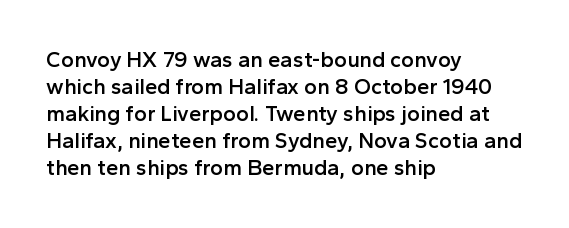
Q: Is the text bold? A: Semi-bold.
Q: Is the text italic (slanted)? A: No, it is upright.
Q: Is the text underlined? A: No.
Q: How is the paragraph aligned? A: Left-aligned.
Q: Is the spacing between letters normal or unusually wide? A: Normal.
